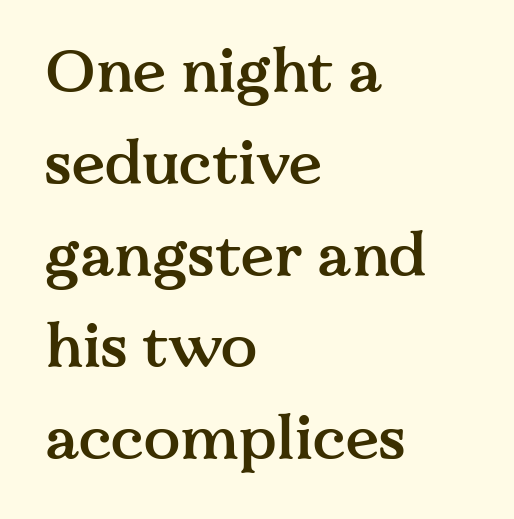
The image shows 60 px semibold serif type, upright; set left-aligned, normal line spacing (1.53x), normal letter spacing, not underlined; medium stroke contrast and a medium x-height.
